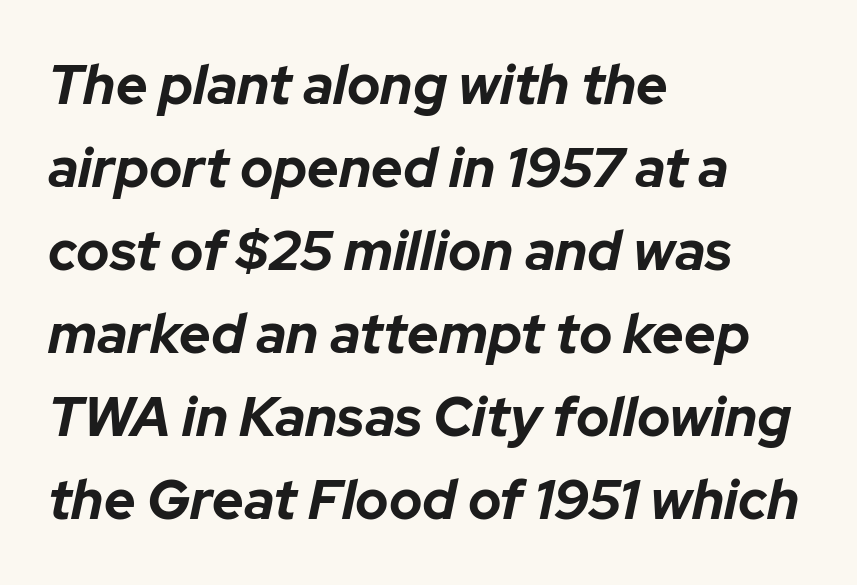
The image shows 55 px bold type, italic (leaning right); set left-aligned, normal line spacing (1.51x), normal letter spacing, not underlined; low stroke contrast and a medium x-height.
